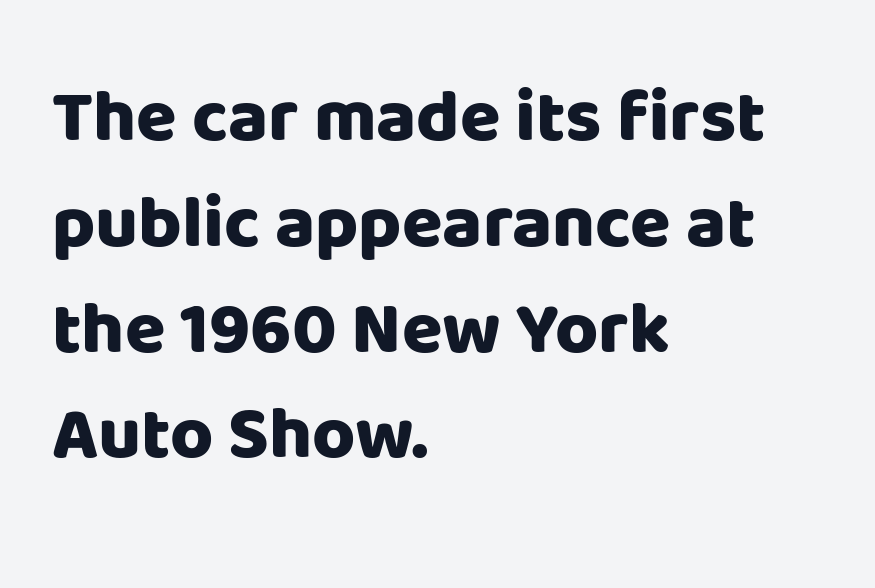
The image shows 74 px heavy sans-serif type, upright; set left-aligned, normal line spacing (1.43x), normal letter spacing, not underlined; low stroke contrast and a large x-height.
